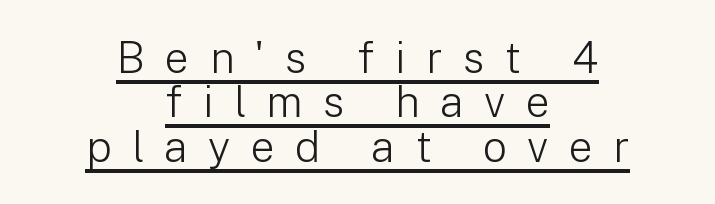
{"serif": "no", "italic": "no", "bold": "no", "weight": "light", "width": "normal", "stroke_contrast": "low", "x_height": "medium", "monospaced": "no", "underline": "yes", "align": "center", "line_spacing": "tight", "line_spacing_ratio": 1.03, "letter_spacing": "wide", "letter_spacing_em": 0.47, "glyph_px": 43}
